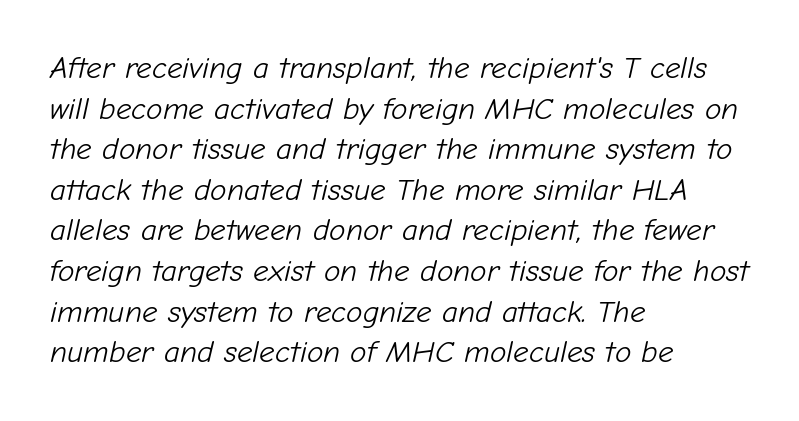
{"italic": "yes", "lean": "right", "slant_degrees": 12, "bold": "no", "weight": "light", "width": "normal", "stroke_contrast": "low", "x_height": "medium", "monospaced": "no", "underline": "no", "align": "left", "line_spacing": "normal", "line_spacing_ratio": 1.31, "letter_spacing": "normal", "letter_spacing_em": 0.0, "glyph_px": 31}
